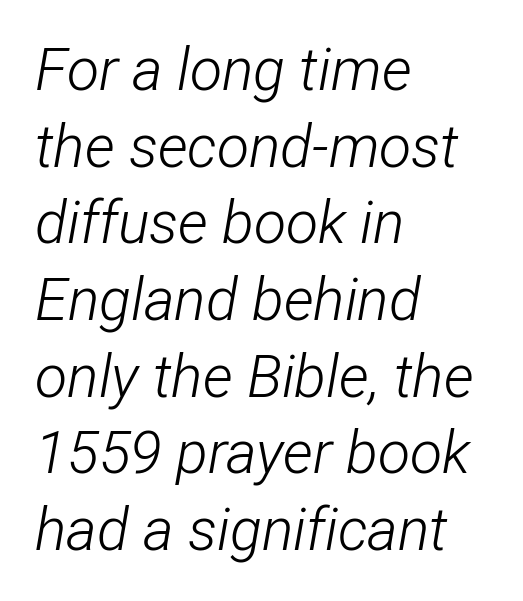
{"italic": "yes", "lean": "right", "slant_degrees": 12, "bold": "no", "weight": "light", "width": "condensed", "stroke_contrast": "low", "x_height": "medium", "monospaced": "no", "underline": "no", "align": "left", "line_spacing": "normal", "line_spacing_ratio": 1.3, "letter_spacing": "normal", "letter_spacing_em": 0.0, "glyph_px": 59}
